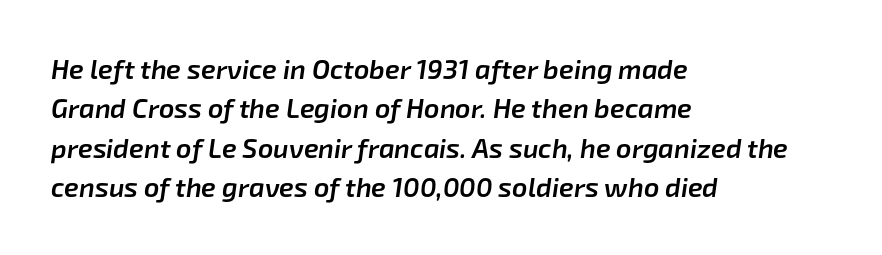
Q: Is the text bold? A: Semi-bold.
Q: Is the text italic (slanted)? A: Yes, it leans right by about 8 degrees.
Q: Is the text underlined? A: No.
Q: How is the paragraph aligned? A: Left-aligned.
Q: Is the spacing between letters normal or unusually wide? A: Normal.
Q: Is the spacing between lines tight, normal or loose? A: Normal.
